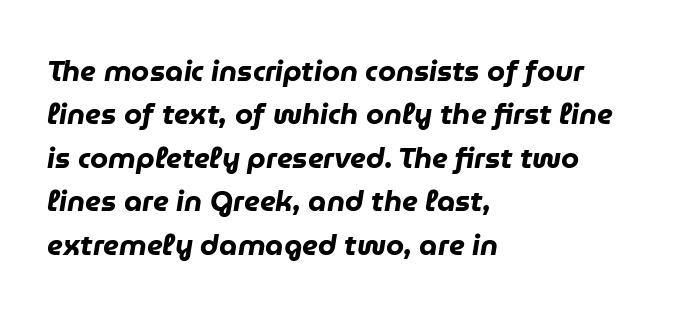
{"italic": "yes", "lean": "right", "slant_degrees": 9, "bold": "yes", "weight": "heavy", "width": "normal", "stroke_contrast": "low", "x_height": "medium", "monospaced": "no", "underline": "no", "align": "left", "line_spacing": "normal", "line_spacing_ratio": 1.5, "letter_spacing": "normal", "letter_spacing_em": 0.0, "glyph_px": 29}
